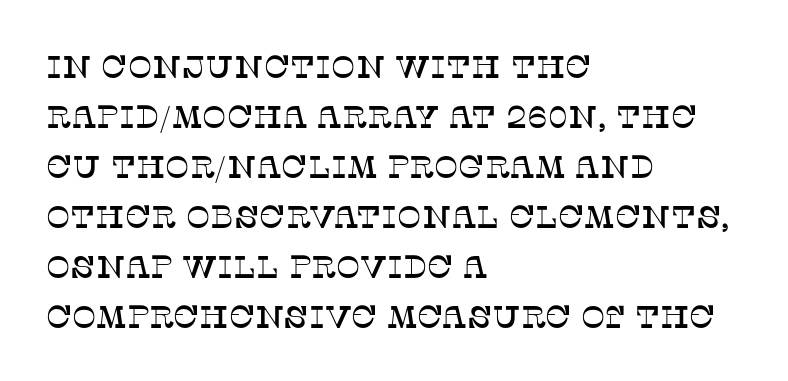
Normally led — the rows are evenly, conventionally spaced. Posture: straight, roman, zero tilt. These lines keep a tight, regular rhythm from letter to letter. Left-aligned paragraph, ragged on the right. The typeface chosen for these lines features serifs.
